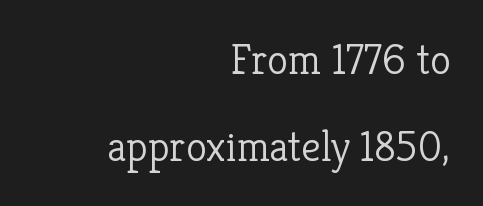
The face used here is seriffed, in the tradition of book romans. This sample trades compactness for vertical openness between lines. Varying glyph widths throughout — classic text-font behaviour. Between one letter and the next there's only the usual sliver of space. No word sits above an underline.
